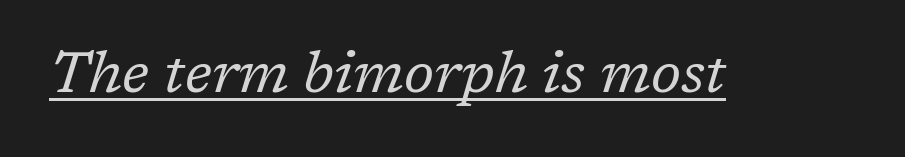
Q: Is the text bold? A: No.
Q: Is the text italic (slanted)? A: Yes, it leans right by about 17 degrees.
Q: Is the typeface a serif or a sans-serif typeface? A: Serif.
Q: Is the text underlined? A: Yes.
Q: Is the spacing between letters normal or unusually wide? A: Normal.
Q: Width (condensed, normal, or wide)? A: Normal.
Q: Stroke contrast? A: Low.
Q: x-height? A: Medium.
Q: Monospaced? A: No.
